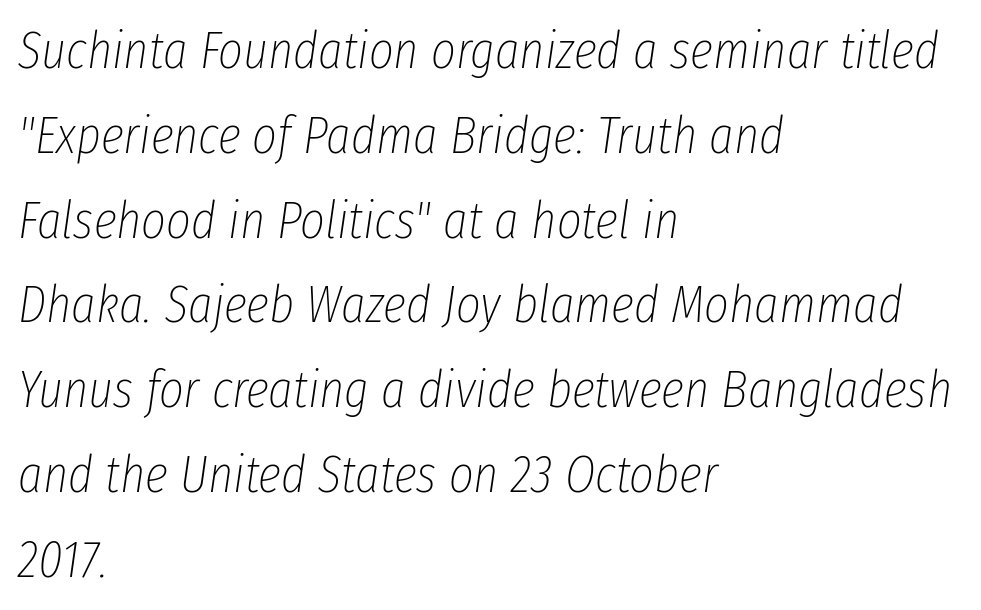
Q: Is the text bold? A: No.
Q: Is the text italic (slanted)? A: Yes, it leans right by about 8 degrees.
Q: Is the text underlined? A: No.
Q: How is the paragraph aligned? A: Left-aligned.
Q: Is the spacing between letters normal or unusually wide? A: Normal.
Q: Is the spacing between lines tight, normal or loose? A: Normal.
Q: Width (condensed, normal, or wide)? A: Condensed.
Q: Stroke contrast? A: Low.
Q: x-height? A: Medium.
Q: Monospaced? A: No.
